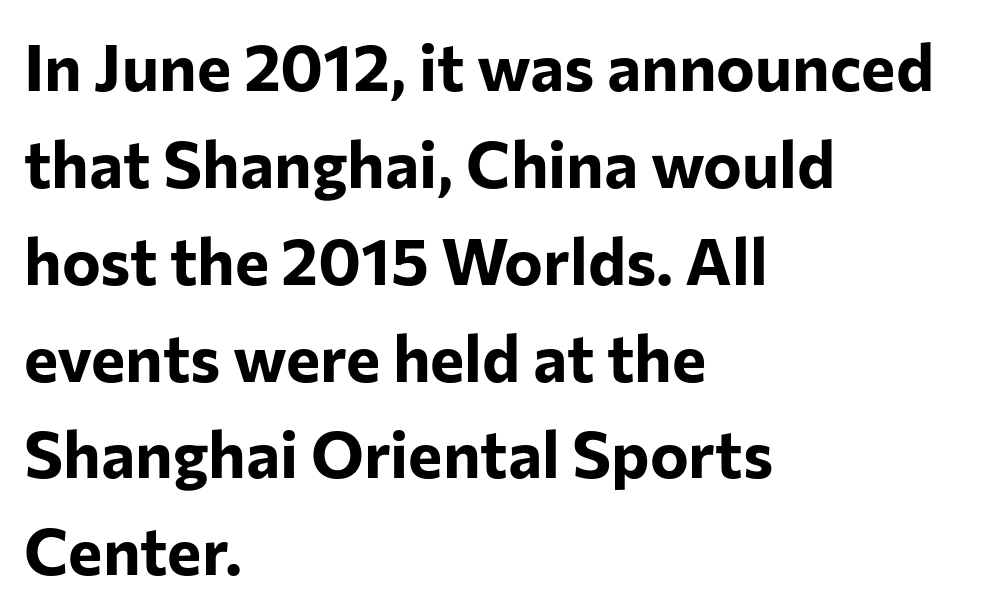
The image shows 65 px bold sans-serif type, upright; set left-aligned, normal line spacing (1.49x), normal letter spacing, not underlined; low stroke contrast and a medium x-height.
